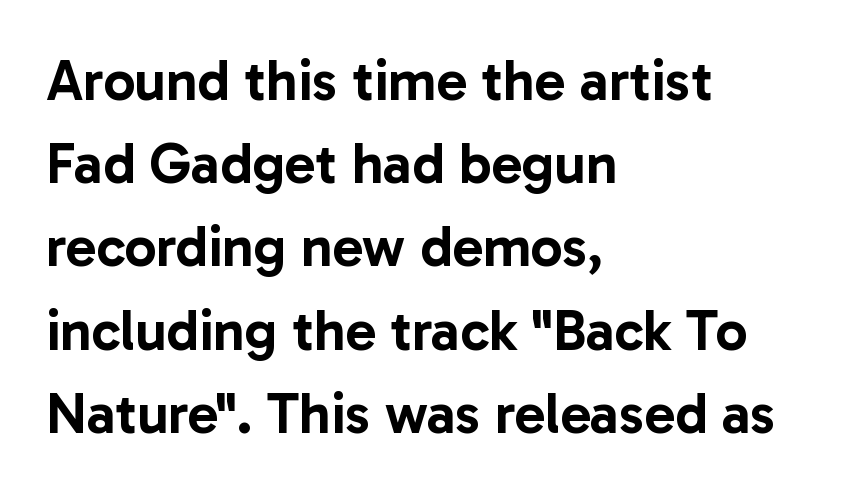
Q: Is the text italic (slanted)? A: No, it is upright.
Q: Is the typeface a serif or a sans-serif typeface? A: Sans-serif.
Q: Is the text underlined? A: No.
Q: How is the paragraph aligned? A: Left-aligned.
Q: Is the spacing between letters normal or unusually wide? A: Normal.
Q: Is the spacing between lines tight, normal or loose? A: Normal.
Q: Width (condensed, normal, or wide)? A: Normal.
Q: Stroke contrast? A: Low.
Q: x-height? A: Medium.
Q: Monospaced? A: No.
